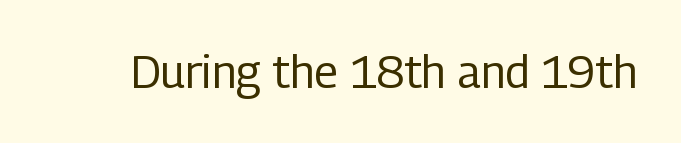
{"serif": "no", "italic": "no", "bold": "no", "weight": "regular", "width": "condensed", "stroke_contrast": "low", "x_height": "medium", "monospaced": "no", "underline": "no", "letter_spacing": "normal", "letter_spacing_em": 0.0, "glyph_px": 45}
